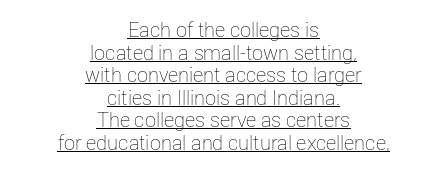
The specimen reads as upright at a glance. The text block is weighted toward neither margin, spreading evenly from the middle. The tracking reads as untouched default to a designer's eye. These characters rest on top of a visible drawn line.
